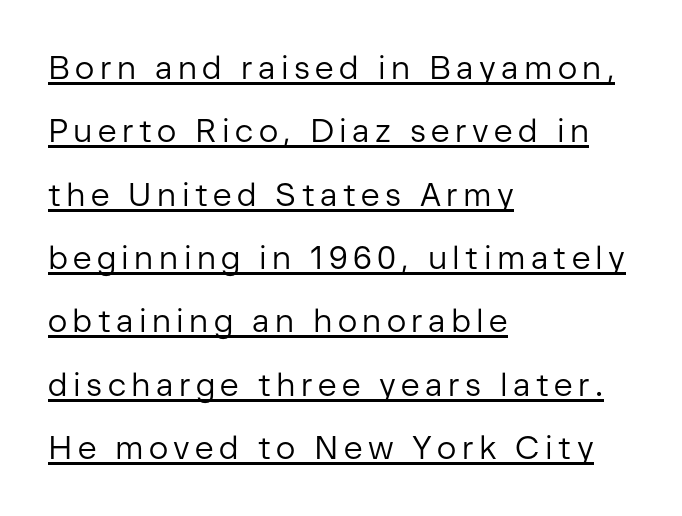
These lines stand farther apart than default settings would place them. Each letter's strokes conclude bluntly, with no projecting serifs. Think of a printed novel: that variable character pitch is what you see here. Upright lettering throughout.
